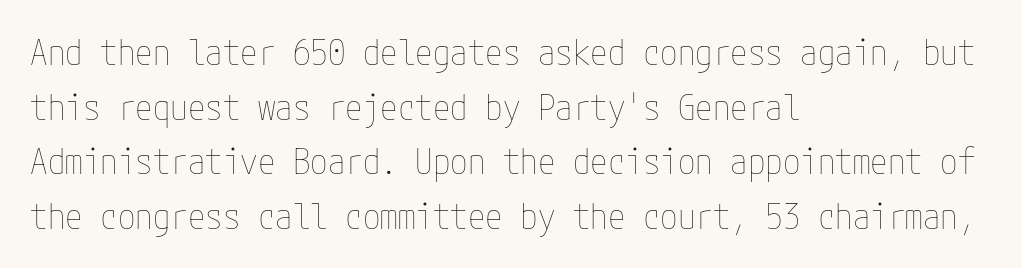
The image shows 35 px thin, condensed type, upright; set left-aligned, normal line spacing (1.56x), normal letter spacing, not underlined; low stroke contrast and a medium x-height.
